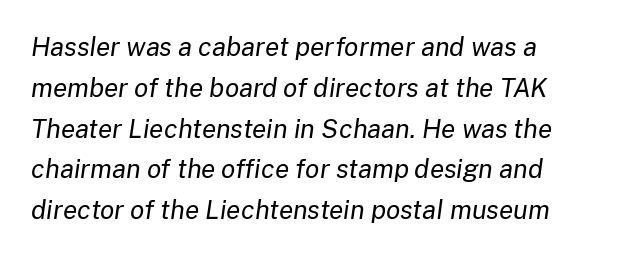
The image shows 26 px text type, italic (leaning right); set left-aligned, normal line spacing (1.57x), normal letter spacing, not underlined.
